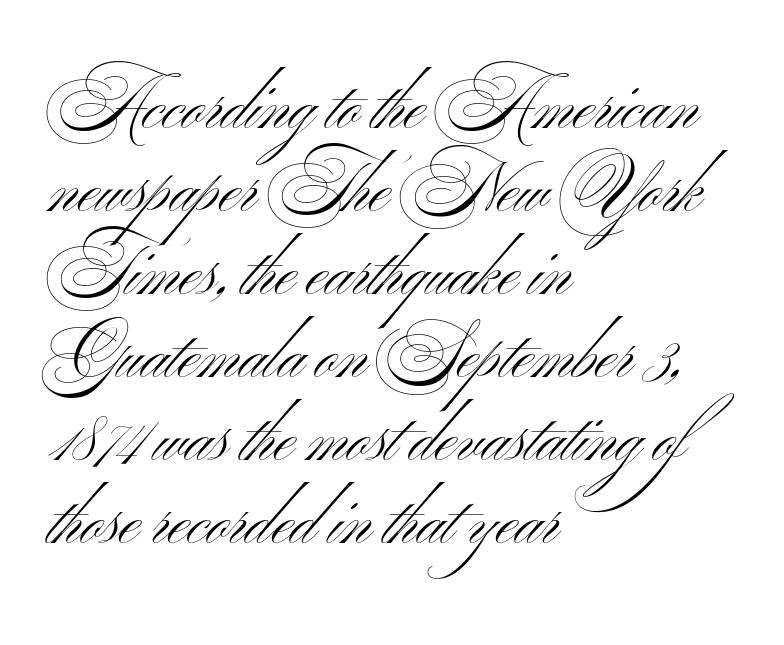
The letters carry no serifs — their stems end cleanly without finishing strokes. Descenders are the only things crossing below the line. Teacher's note: observe the even left margin — that is flush-left alignment.
